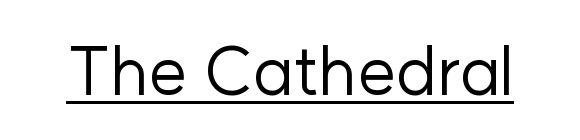
{"serif": "no", "italic": "no", "bold": "no", "weight": "regular", "width": "normal", "stroke_contrast": "low", "x_height": "medium", "monospaced": "no", "underline": "yes", "letter_spacing": "normal", "letter_spacing_em": 0.0, "glyph_px": 68}
